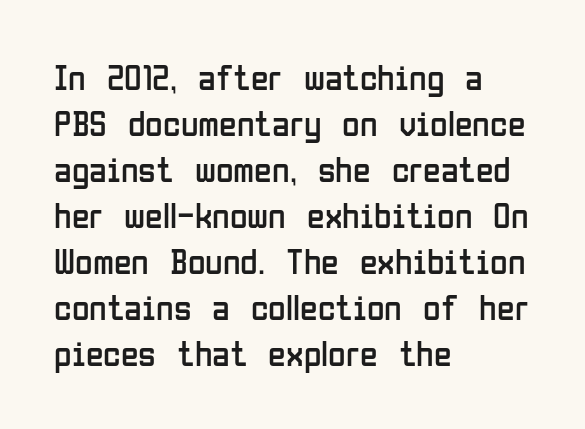
The image shows 36 px regular-weight, condensed sans-serif type, upright; set left-aligned, normal line spacing (1.28x), normal letter spacing, not underlined; low stroke contrast and a medium x-height.
